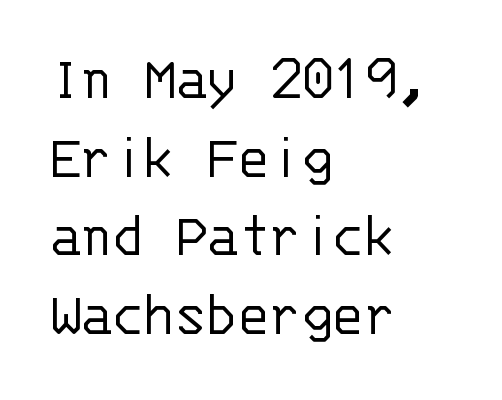
Every character here occupies the same horizontal width, giving the sample a typewriter-like rhythm. Glance below the letters and you will spot only blank space. These lines were composed using upright roman letters. The font is comparable to plain body text, perhaps lighter. A typesetter would call this zero additional tracking.
